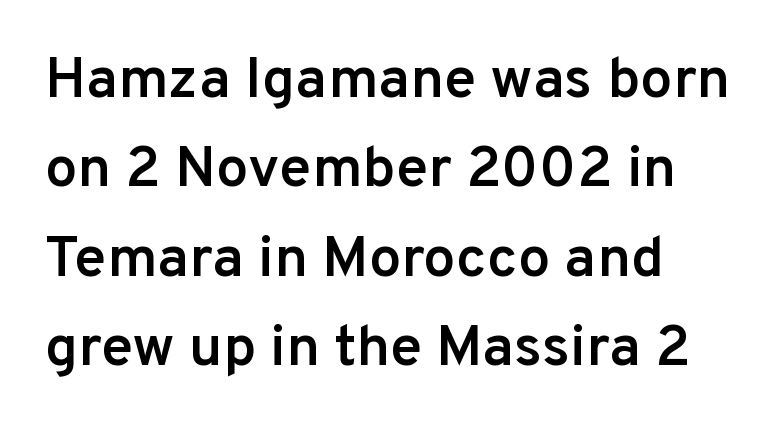
The image shows 58 px semibold sans-serif type, upright; set left-aligned, normal line spacing (1.54x), normal letter spacing, not underlined; low stroke contrast and a medium x-height.
